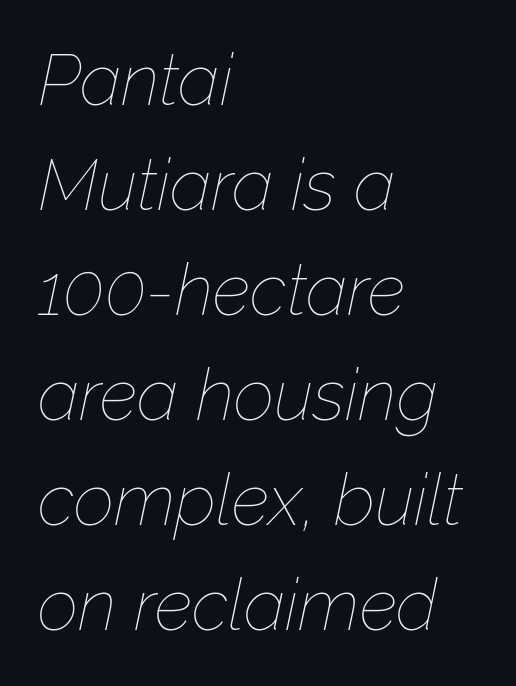
Stem width sits at or under what a default text font uses. In terms of letterspacing, this is plain default setting. Reading down the column, the eye jumps a familiar distance to each next line. Italic: yes, the glyphs are oblique.
